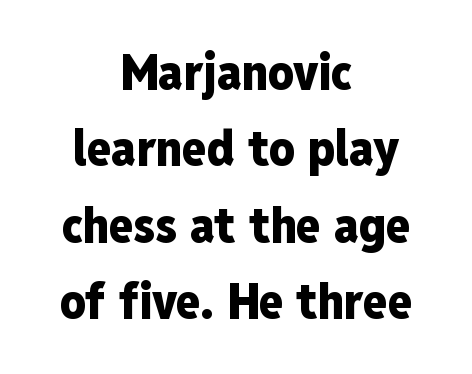
The text was rendered using a sans face with plain stroke endings. Think of a printed novel: that variable character pitch is what you see here. Typographic density is high because the face is bold. Italic: no, the glyphs are upright roman. Rule under the text: the space is simply empty.
